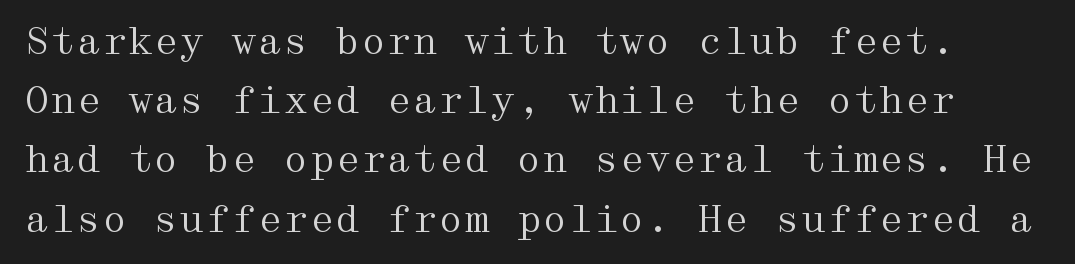
The weight tops out at a normal text grade. The text was rendered using a seriffed face with decorative stroke endings. Interline gaps are of average width in this sample. The gaps between neighbouring characters are ordinary and unremarkable.
